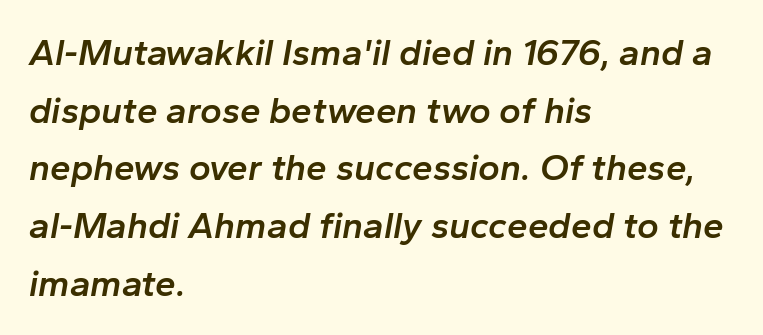
{"italic": "yes", "lean": "right", "slant_degrees": 10, "bold": "semi", "weight": "semibold", "width": "normal", "stroke_contrast": "low", "x_height": "medium", "monospaced": "no", "underline": "no", "align": "left", "line_spacing": "normal", "line_spacing_ratio": 1.56, "letter_spacing": "normal", "letter_spacing_em": 0.0, "glyph_px": 37}
